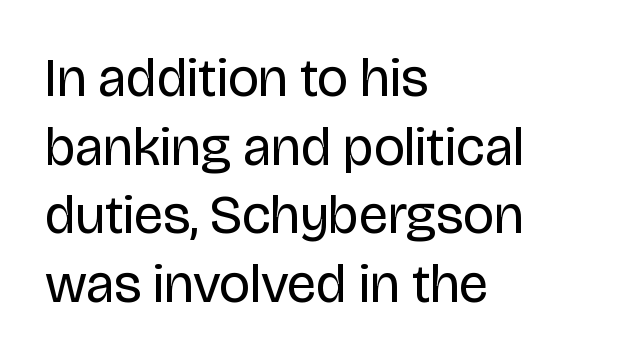
Q: Is the text bold? A: No.
Q: Is the text italic (slanted)? A: No, it is upright.
Q: Is the typeface a serif or a sans-serif typeface? A: Sans-serif.
Q: Is the text underlined? A: No.
Q: How is the paragraph aligned? A: Left-aligned.
Q: Is the spacing between letters normal or unusually wide? A: Normal.
Q: Is the spacing between lines tight, normal or loose? A: Normal.
Q: Width (condensed, normal, or wide)? A: Normal.
Q: Stroke contrast? A: Low.
Q: x-height? A: Large.
Q: Monospaced? A: No.
